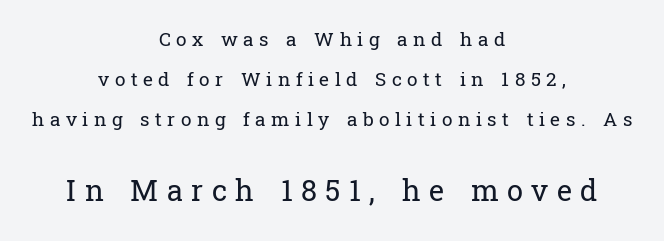
The image shows 29 px regular-weight serif type, upright; set centered, loose line spacing (2.11x), unusually wide letter spacing (+0.29 em), not underlined; the second (bottom) block is 1.53x larger; low stroke contrast and a medium x-height.
